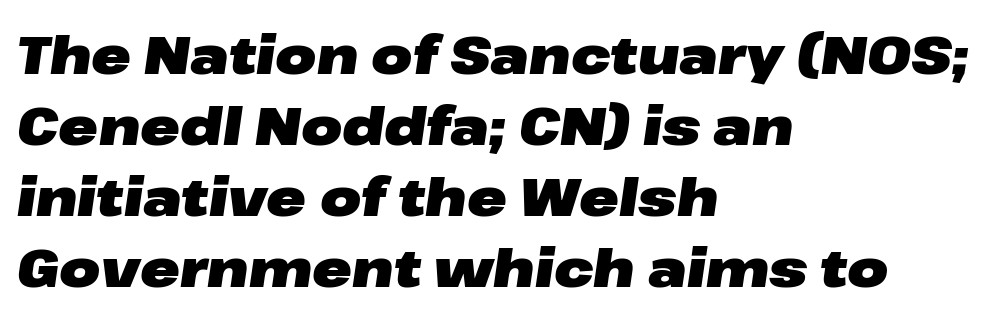
The image shows 53 px heavy, wide type, italic (leaning right); set left-aligned, normal line spacing (1.34x), normal letter spacing, not underlined; low stroke contrast and a medium x-height.
